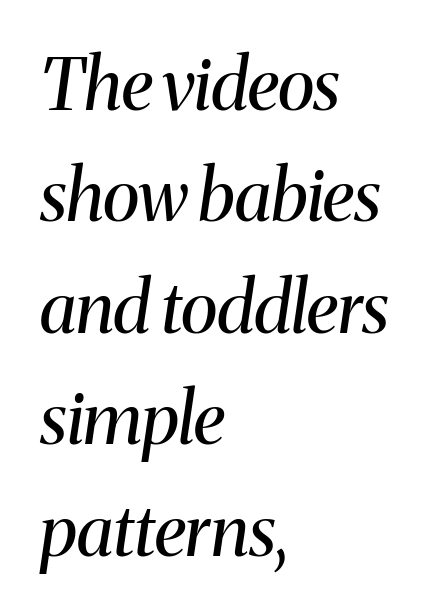
The image shows 71 px regular-weight serif type, italic (leaning right); set left-aligned, normal line spacing (1.57x), normal letter spacing, not underlined; medium stroke contrast and a medium x-height.
